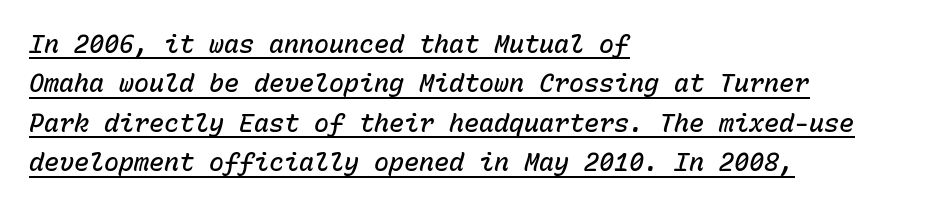
Q: Is the text bold? A: Semi-bold.
Q: Is the text italic (slanted)? A: Yes, it leans right by about 15 degrees.
Q: Is the text underlined? A: Yes.
Q: How is the paragraph aligned? A: Left-aligned.
Q: Is the spacing between letters normal or unusually wide? A: Normal.
Q: Is the spacing between lines tight, normal or loose? A: Normal.
